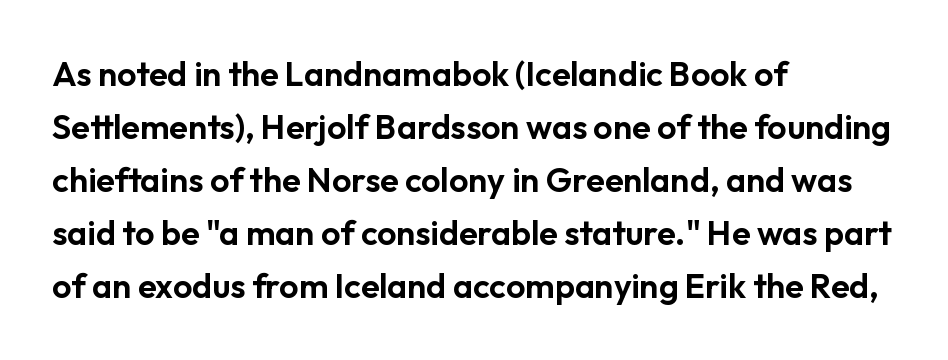
The image shows 34 px sans-serif type, upright; set left-aligned, normal line spacing (1.56x), normal letter spacing, not underlined; low stroke contrast and a medium x-height.
